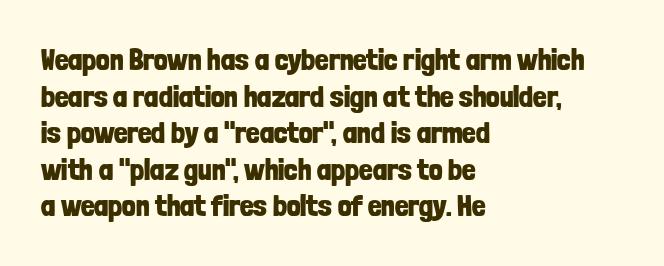
Rendered with straight, roman letterforms. Serif or sans? Sans — the stroke terminals are bare. You could not count columns in this text — the font is proportionally spaced. Glyph-to-glyph distance matches everyday printed text.
